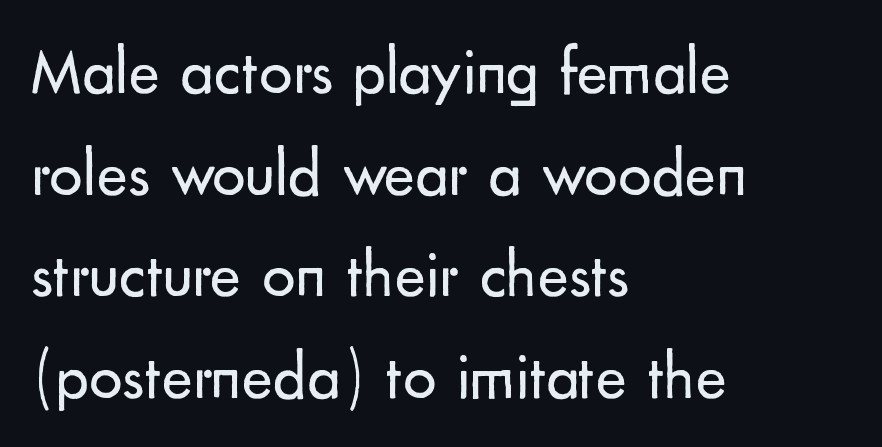
{"serif": "no", "italic": "no", "bold": "no", "weight": "regular", "width": "normal", "stroke_contrast": "low", "x_height": "small", "monospaced": "no", "underline": "no", "align": "left", "line_spacing": "normal", "line_spacing_ratio": 1.54, "letter_spacing": "normal", "letter_spacing_em": 0.0, "glyph_px": 66}
